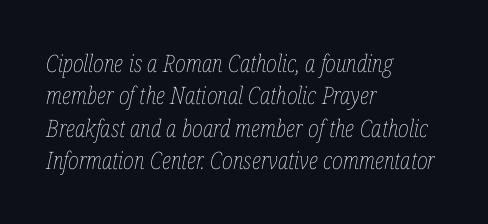
{"italic": "yes", "lean": "right", "slant_degrees": 12, "bold": "no", "underline": "no", "align": "left", "line_spacing": "normal", "line_spacing_ratio": 1.35, "letter_spacing": "normal", "letter_spacing_em": 0.0, "glyph_px": 24}
